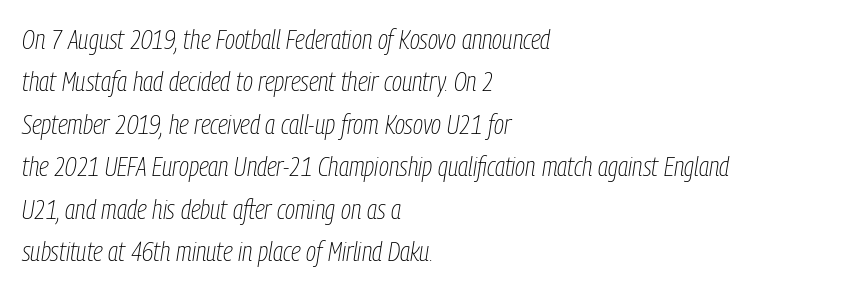
Regular leading. These glyphs show unthickened strokes, regular width or finer. Every character sits at an angle, as italics do. Each word holds together tightly as a unit, with standard inter-letter gaps.
